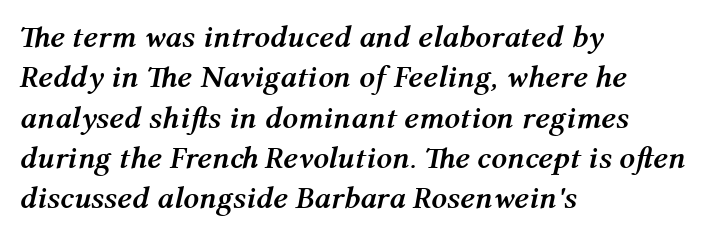
The glyphs are unaccompanied by any horizontal stroke below them. The rendering anchors every line to the left-hand side. Words appear dense and cohesive because spacing is normal. Vertically, the passage feels balanced, rows spaced as you'd expect. On the weight axis this lands at bold, roughly 700.
